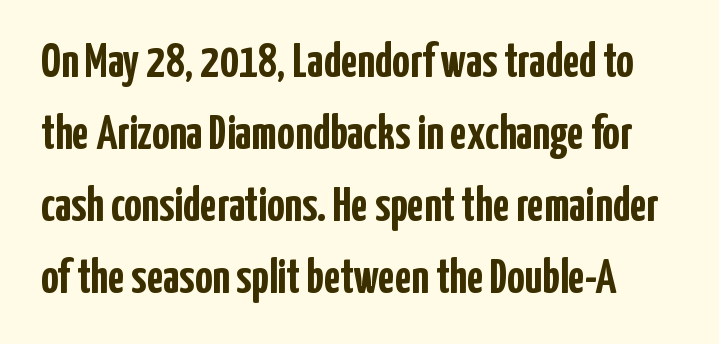
The image shows 48 px semibold, condensed sans-serif type, upright; set normal line spacing (1.5x), normal letter spacing, not underlined; low stroke contrast and a medium x-height.
